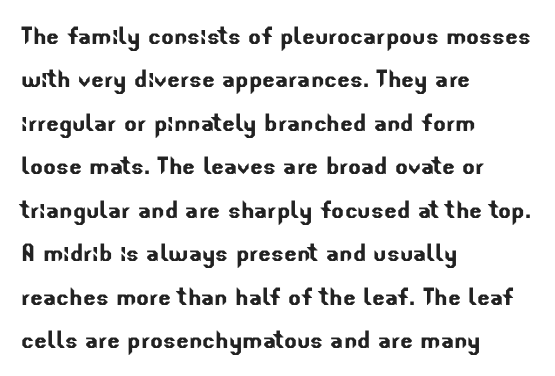
{"serif": "no", "width": "normal", "stroke_contrast": "low", "x_height": "small", "monospaced": "no", "underline": "no", "align": "left", "line_spacing": "normal", "line_spacing_ratio": 1.45, "letter_spacing": "normal", "letter_spacing_em": 0.0, "glyph_px": 30}
